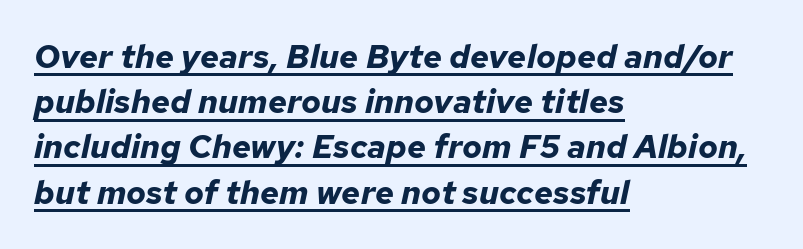
Q: Is the text bold? A: Yes.
Q: Is the text italic (slanted)? A: Yes, it leans right by about 12 degrees.
Q: Is the text underlined? A: Yes.
Q: How is the paragraph aligned? A: Left-aligned.
Q: Is the spacing between letters normal or unusually wide? A: Normal.
Q: Is the spacing between lines tight, normal or loose? A: Normal.
Q: Width (condensed, normal, or wide)? A: Normal.
Q: Stroke contrast? A: Low.
Q: x-height? A: Medium.
Q: Monospaced? A: No.
